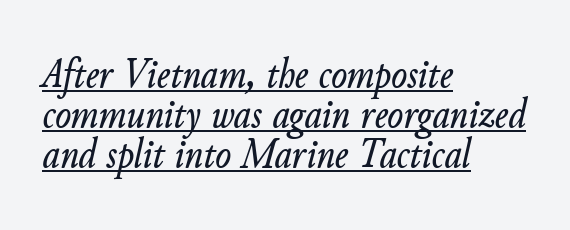
Q: Is the text italic (slanted)? A: Yes, it leans right by about 11 degrees.
Q: Is the text underlined? A: Yes.
Q: How is the paragraph aligned? A: Left-aligned.
Q: Is the spacing between letters normal or unusually wide? A: Normal.
Q: Is the spacing between lines tight, normal or loose? A: Tight.
Q: Width (condensed, normal, or wide)? A: Normal.
Q: Stroke contrast? A: Low.
Q: x-height? A: Small.
Q: Monospaced? A: No.
